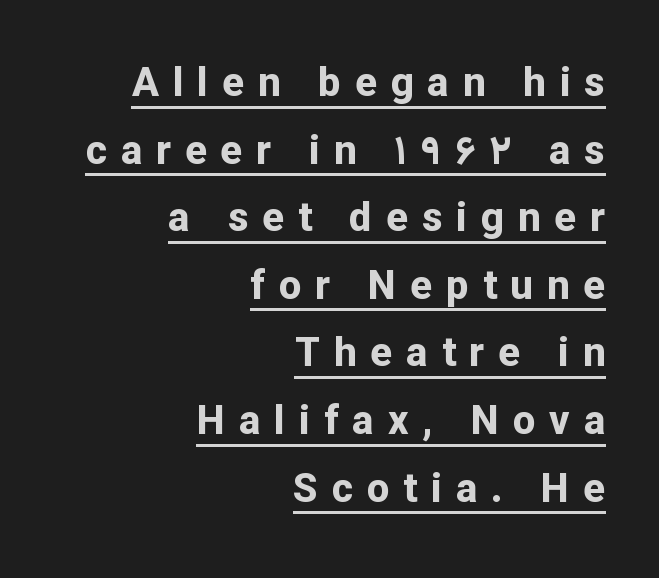
The image shows 40 px bold sans-serif type, upright; set right-aligned, normal line spacing (1.69x), unusually wide letter spacing (+0.35 em), underlined; low stroke contrast and a medium x-height.
